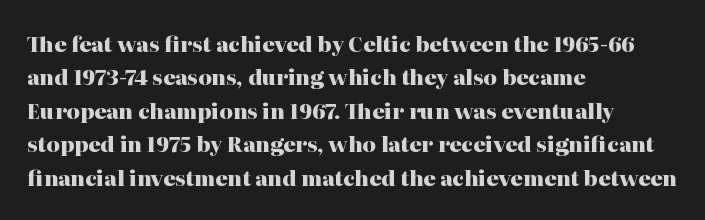
The image shows 21 px bold type, upright; set left-aligned, normal line spacing (1.59x), normal letter spacing, not underlined.
